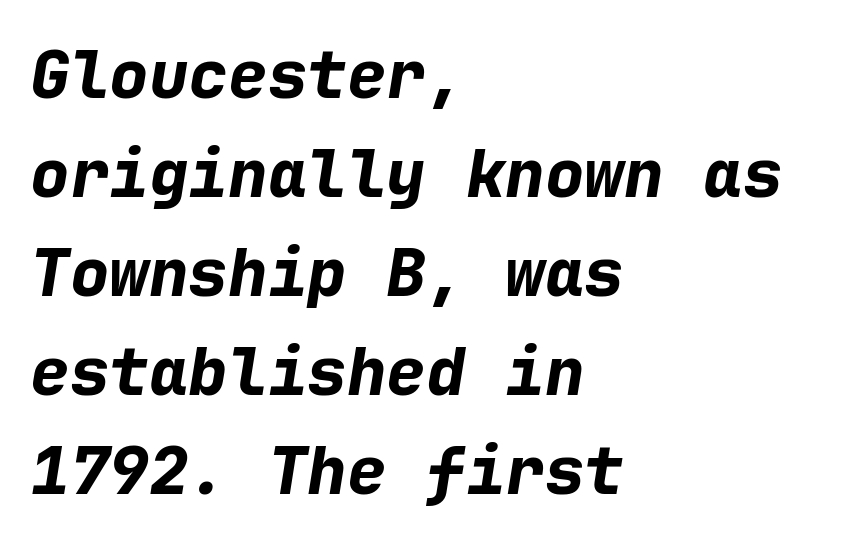
In terms of weight, the rendering is a true, heavy bold. The rag falls on the right side of this text block. Quick note: underline off. The block of text has a typical density, with ordinary space between rows. Note the uniform advance width — an 'i' takes as much space as an 'm'. In terms of letterspacing, this is plain default setting.
